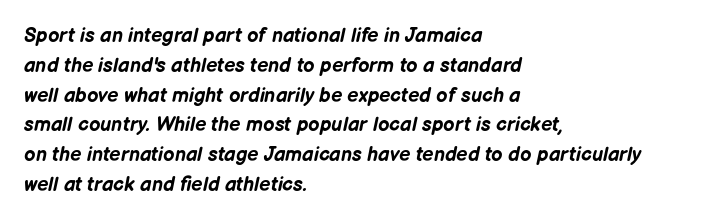
The image shows 20 px bold type, italic (leaning right); set left-aligned, normal line spacing (1.49x), normal letter spacing, not underlined.
